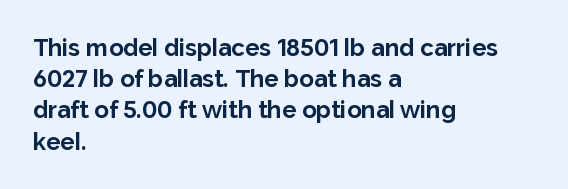
{"italic": "no", "bold": "yes", "underline": "no", "align": "left", "line_spacing": "normal", "line_spacing_ratio": 1.3, "letter_spacing": "normal", "letter_spacing_em": 0.0, "glyph_px": 24}
